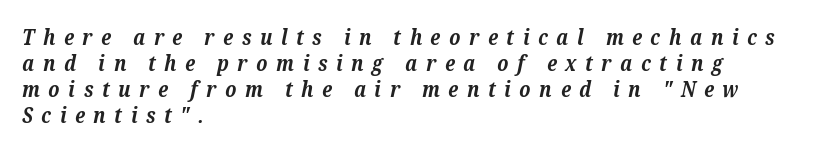
{"italic": "yes", "lean": "right", "slant_degrees": 12, "bold": "yes", "underline": "no", "align": "left", "line_spacing_ratio": 1.24, "letter_spacing": "wide", "letter_spacing_em": 0.41, "glyph_px": 21}
